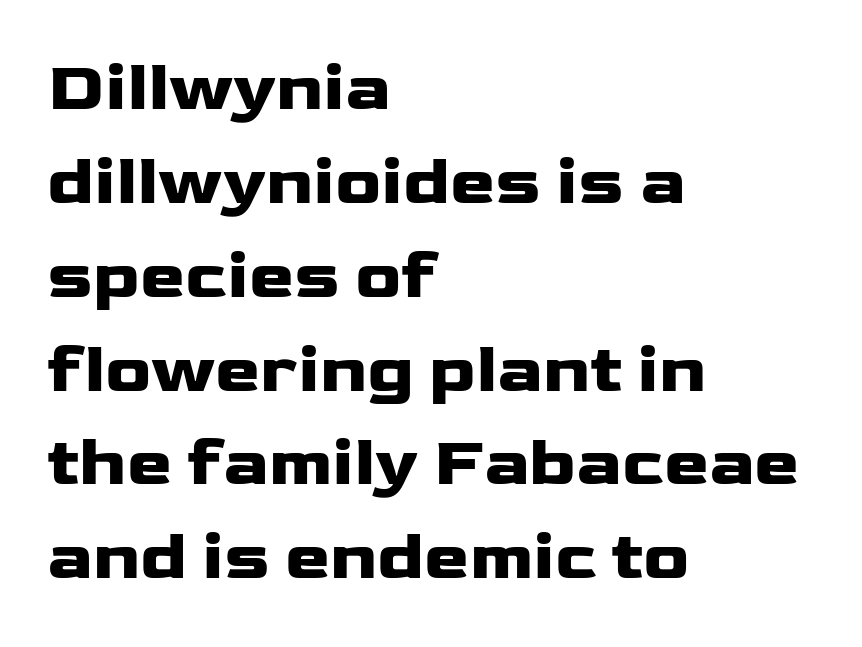
Q: Is the text bold? A: Yes.
Q: Is the text italic (slanted)? A: No, it is upright.
Q: Is the typeface a serif or a sans-serif typeface? A: Sans-serif.
Q: Is the text underlined? A: No.
Q: How is the paragraph aligned? A: Left-aligned.
Q: Is the spacing between letters normal or unusually wide? A: Normal.
Q: Is the spacing between lines tight, normal or loose? A: Normal.
Q: Width (condensed, normal, or wide)? A: Wide.
Q: Stroke contrast? A: Low.
Q: x-height? A: Medium.
Q: Monospaced? A: No.
